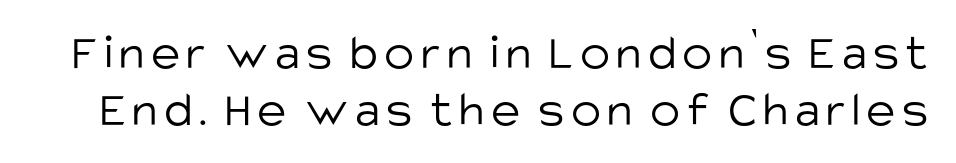
Varying glyph widths throughout — classic text-font behaviour. Nothing heavy about these letters — not bold at all. Note: no serifs on the glyphs. Whoever set this chose condensed vertical rhythm over breathing room. Bare-footed words on every line. When letters stand straight like this, we call the style roman or upright.
